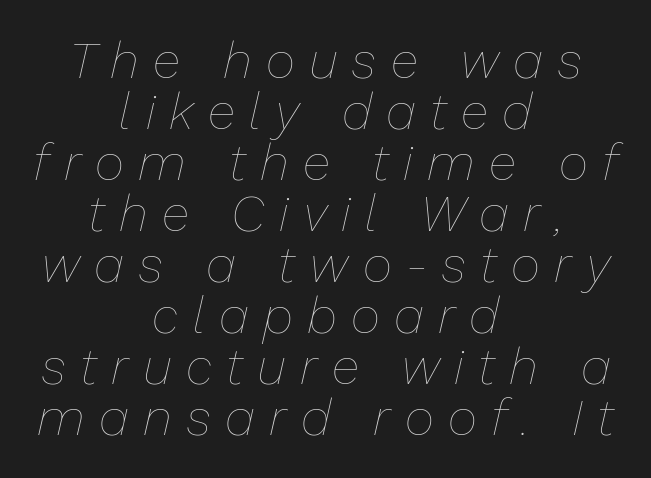
{"italic": "yes", "lean": "right", "slant_degrees": 13, "bold": "no", "weight": "thin", "width": "normal", "stroke_contrast": "low", "x_height": "medium", "monospaced": "no", "underline": "no", "align": "center", "line_spacing": "tight", "line_spacing_ratio": 1.0, "letter_spacing": "wide", "letter_spacing_em": 0.28, "glyph_px": 51}
